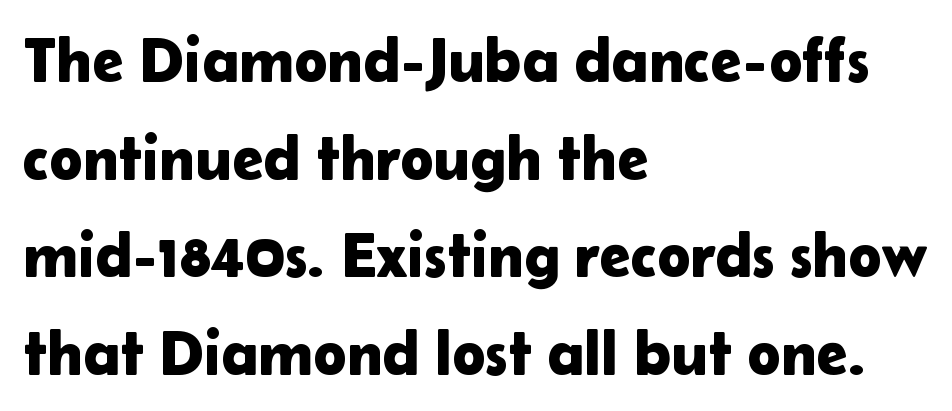
The gaps between neighbouring characters are ordinary and unremarkable. This is sans-serif lettering, the kind often seen on screens and signage. Notice how the stems are strictly vertical — no italics here. These lines are rendered in a variable-pitch font.
